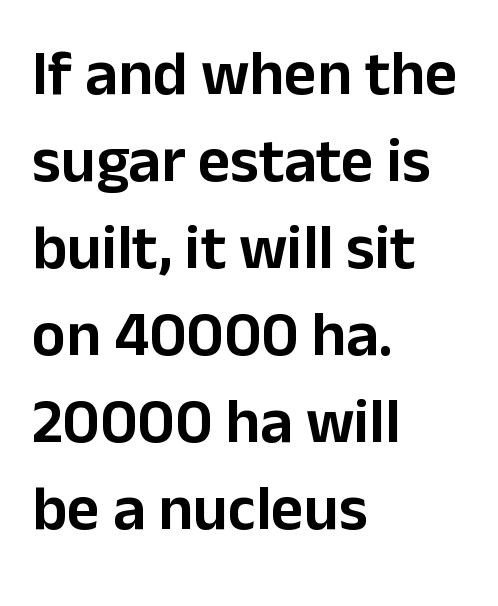
{"serif": "no", "italic": "no", "width": "normal", "stroke_contrast": "low", "x_height": "medium", "monospaced": "no", "underline": "no", "align": "left", "line_spacing": "normal", "line_spacing_ratio": 1.38, "letter_spacing": "normal", "letter_spacing_em": 0.0, "glyph_px": 63}
